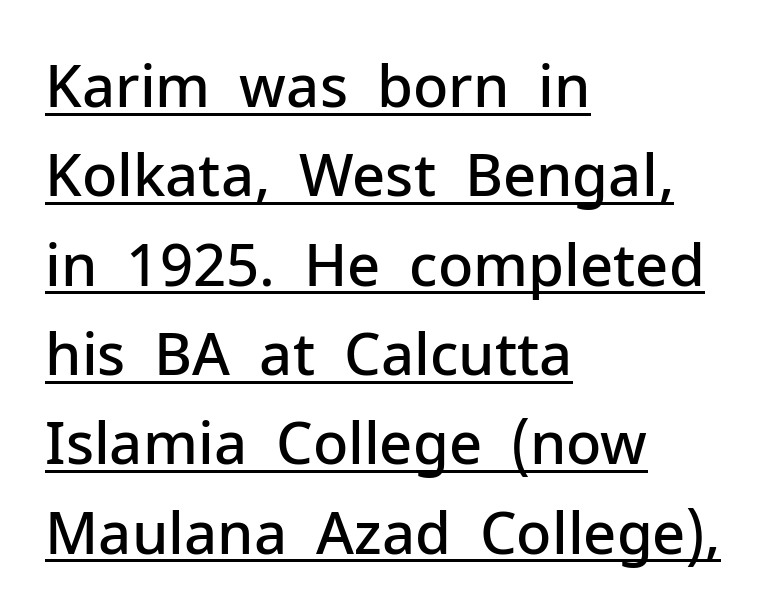
The image shows 58 px semibold sans-serif type, upright; set left-aligned, normal line spacing (1.54x), normal letter spacing, underlined; low stroke contrast and a medium x-height.
